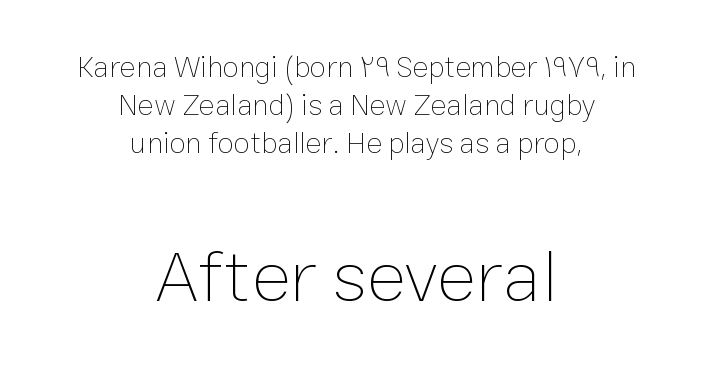
Both edges are ragged and mirror each other, which tells us the setting is centered. Is this a fixed-width face? No — the glyphs have proportional, varying widths. The rendering keeps characters at their native spacing. The space beneath each line is pristine and unruled.
